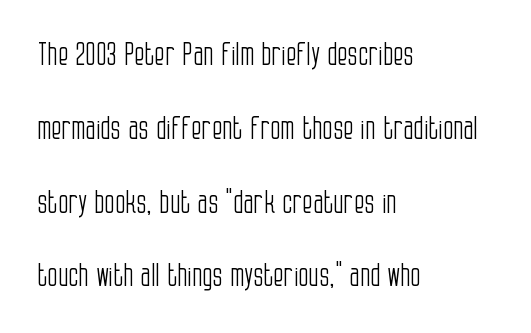
Varying glyph widths throughout — classic text-font behaviour. The compositor pushed each line to the left boundary. Quick note: interline space is abundant. Words float on clear page, feet unadorned.
